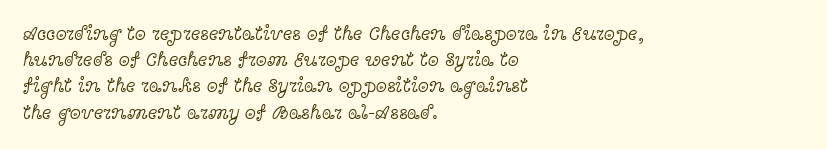
{"italic": "no", "bold": "no", "underline": "no", "align": "left", "line_spacing": "normal", "line_spacing_ratio": 1.31, "letter_spacing": "normal", "letter_spacing_em": 0.0, "glyph_px": 20}
